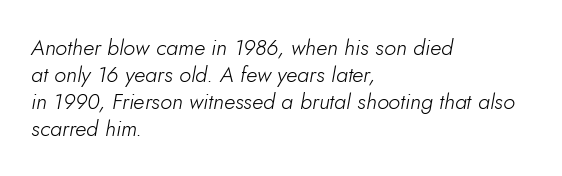
Q: Is the text bold? A: No.
Q: Is the text italic (slanted)? A: Yes, it leans right by about 5 degrees.
Q: Is the text underlined? A: No.
Q: How is the paragraph aligned? A: Left-aligned.
Q: Is the spacing between letters normal or unusually wide? A: Normal.
